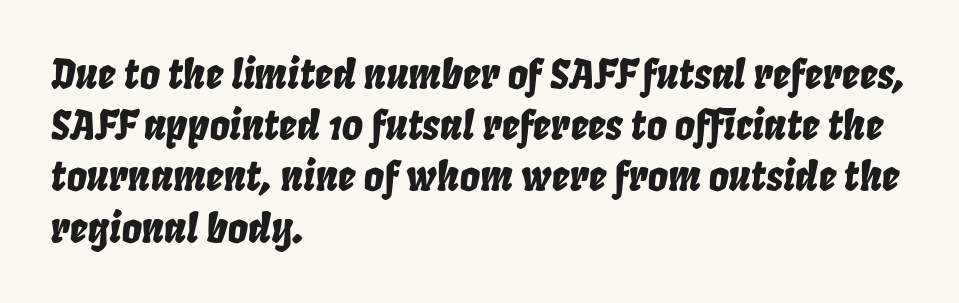
Every row of glyphs begins at an identical x-position on the left. The letters advance in unequal steps, a hallmark of proportional type. Italic: yes, the glyphs are oblique. Underline: absent. Vertical spacing — default.
